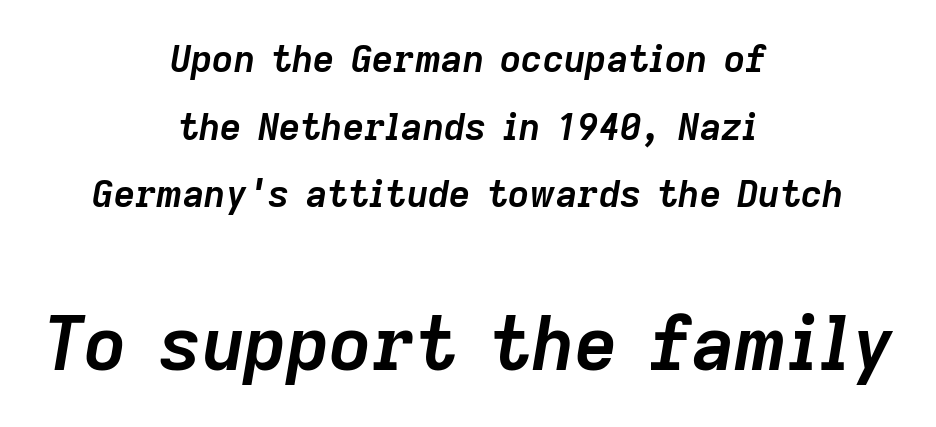
The image shows 74 px semibold type, italic (leaning right); set centered, line spacing 1.83x, normal letter spacing, not underlined; the second (bottom) block is 2.0x larger; low stroke contrast and a medium x-height.
